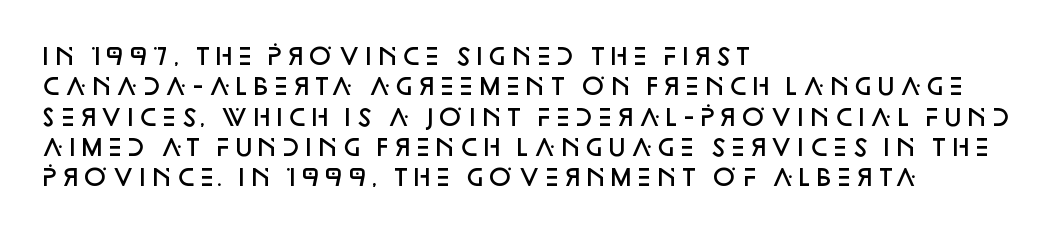
Q: Is the text bold? A: Semi-bold.
Q: Is the text italic (slanted)? A: No, it is upright.
Q: Is the text underlined? A: No.
Q: How is the paragraph aligned? A: Left-aligned.
Q: Is the spacing between letters normal or unusually wide? A: Normal.
Q: Is the spacing between lines tight, normal or loose? A: Normal.
